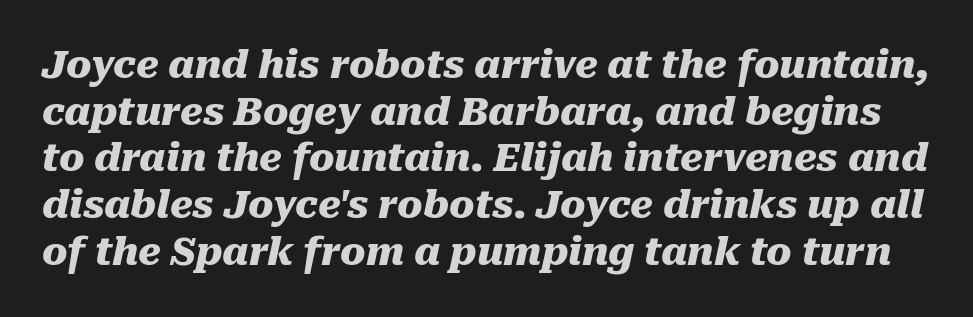
This sample has the flowing, uneven cadence of proportional lettering. Short note: letters normally spaced. The words here are not underlined. Set as a true bold cut, around the 700 mark.
